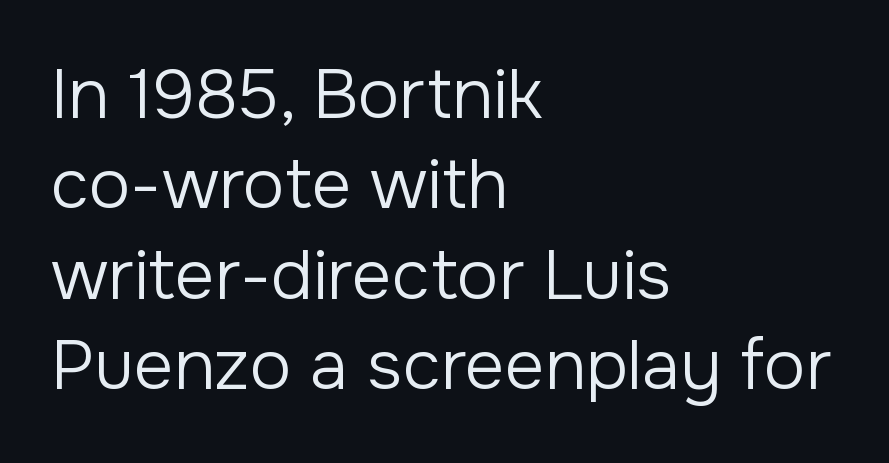
The image shows 69 px regular-weight sans-serif type, upright; set left-aligned, normal line spacing (1.31x), normal letter spacing, not underlined; low stroke contrast and a medium x-height.
